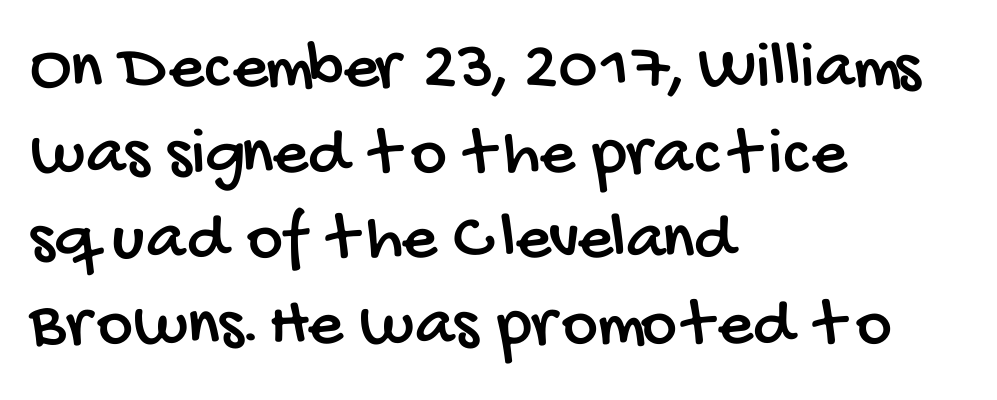
The image shows 69 px condensed sans-serif type; set left-aligned, line spacing 1.24x, normal letter spacing, not underlined; low stroke contrast and a large x-height.
